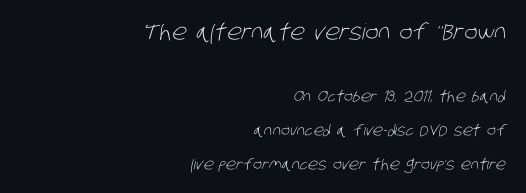
Q: Is the text bold? A: No.
Q: Is the text underlined? A: No.
Q: How is the paragraph aligned? A: Right-aligned.
Q: Is the spacing between letters normal or unusually wide? A: Normal.
Q: Is the spacing between lines tight, normal or loose? A: Loose.
Q: Which block of text is set in a larger size, the first (top) or the second (bottom)? A: The first (top) one.
